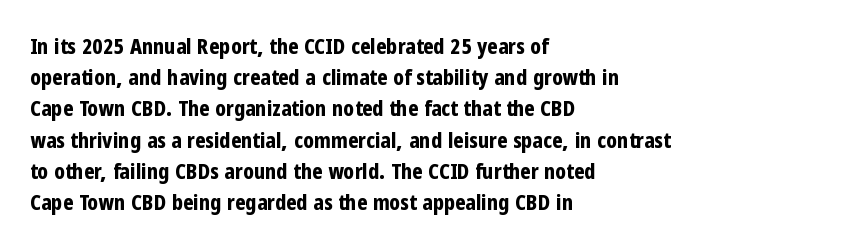
In CSS terms this would be text-align: left. Baseline-to-baseline distance is the conventional proportion of letter height. Notice how the stems are strictly vertical — no italics here. The space beneath each line is pristine and unruled. Spacing between characters is what you'd get straight out of the box. The passage shown is emphatically bold.
